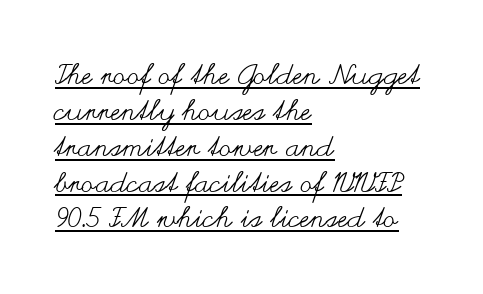
The image shows 28 px regular-weight, wide type; set left-aligned, normal line spacing (1.28x), normal letter spacing, underlined; medium stroke contrast and a small x-height.
